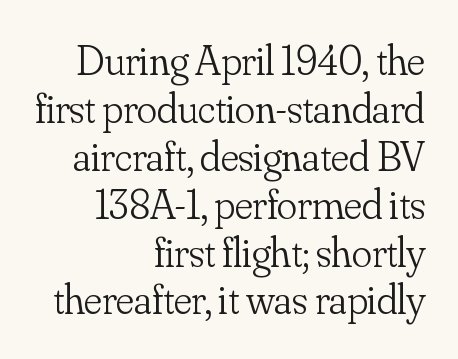
The image shows 42 px light serif type, upright; set right-aligned, tight line spacing (1.14x), normal letter spacing, not underlined; low stroke contrast and a small x-height.
